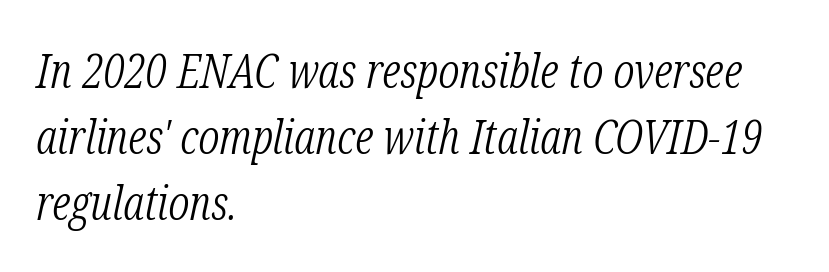
The passage shown is typed in a proportional face where columns would drift. Serifs: yes, visible at the terminals of the letterforms. Stroke thickness stays within the range of a standard reading face or lighter. Tracking value appears to be zero — textbook default spacing.
